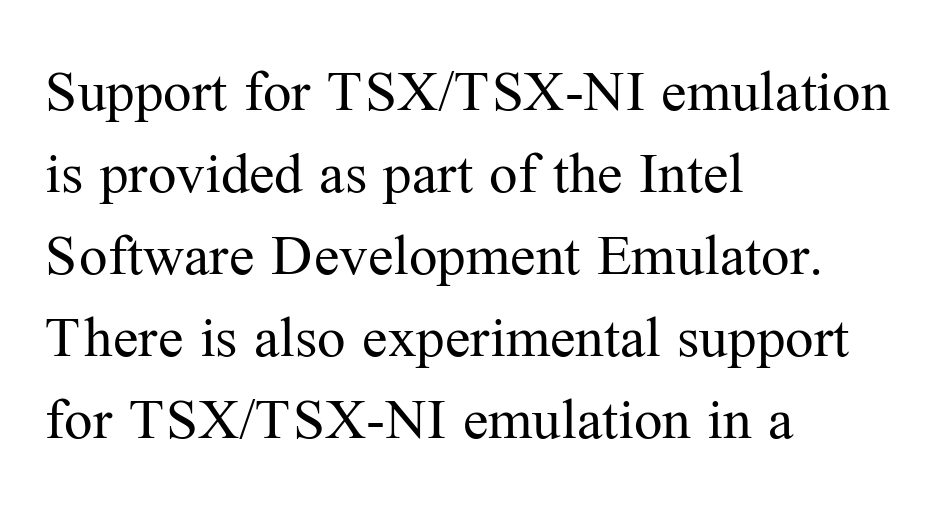
{"serif": "yes", "italic": "no", "bold": "no", "weight": "regular", "width": "normal", "stroke_contrast": "medium", "x_height": "medium", "monospaced": "no", "underline": "no", "align": "left", "line_spacing": "normal", "line_spacing_ratio": 1.44, "letter_spacing": "normal", "letter_spacing_em": 0.0, "glyph_px": 57}
